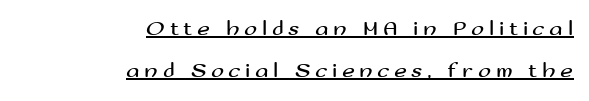
Nothing heavy about these letters — not bold at all. Display-style spreading of the glyphs; the letterfit is very open. Nope, not italic — everything's standing straight. If you measured baseline to baseline, you'd find a long distance. A continuous stroke trails under the words, as in a hyperlink.
